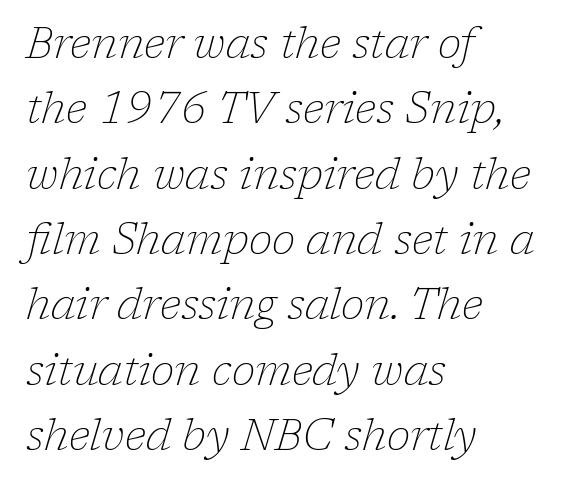
The image shows 43 px thin serif type, italic (leaning right); set left-aligned, normal line spacing (1.52x), normal letter spacing, not underlined; low stroke contrast and a medium x-height.
